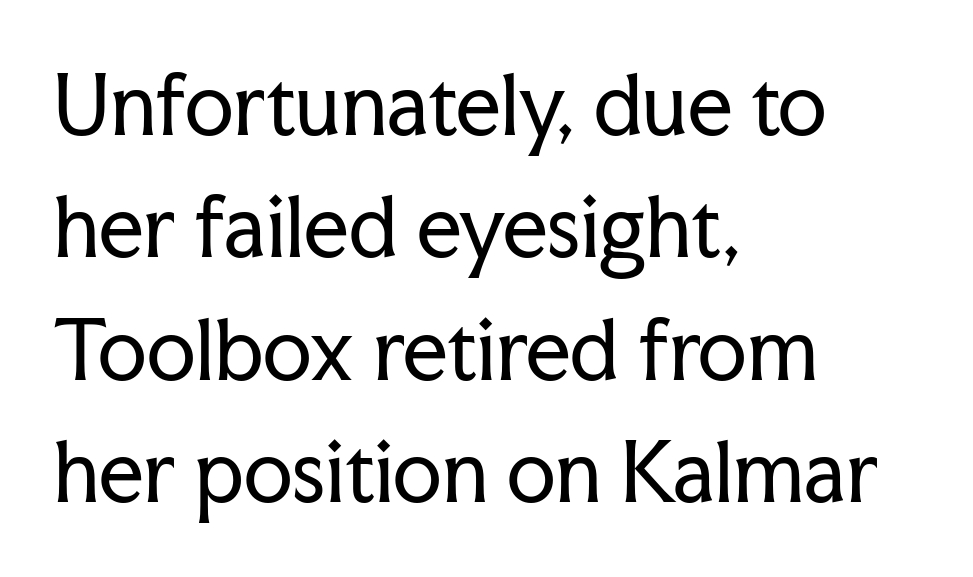
The image shows 79 px regular-weight serif type, upright; set left-aligned, normal line spacing (1.55x), normal letter spacing, not underlined; low stroke contrast and a medium x-height.
